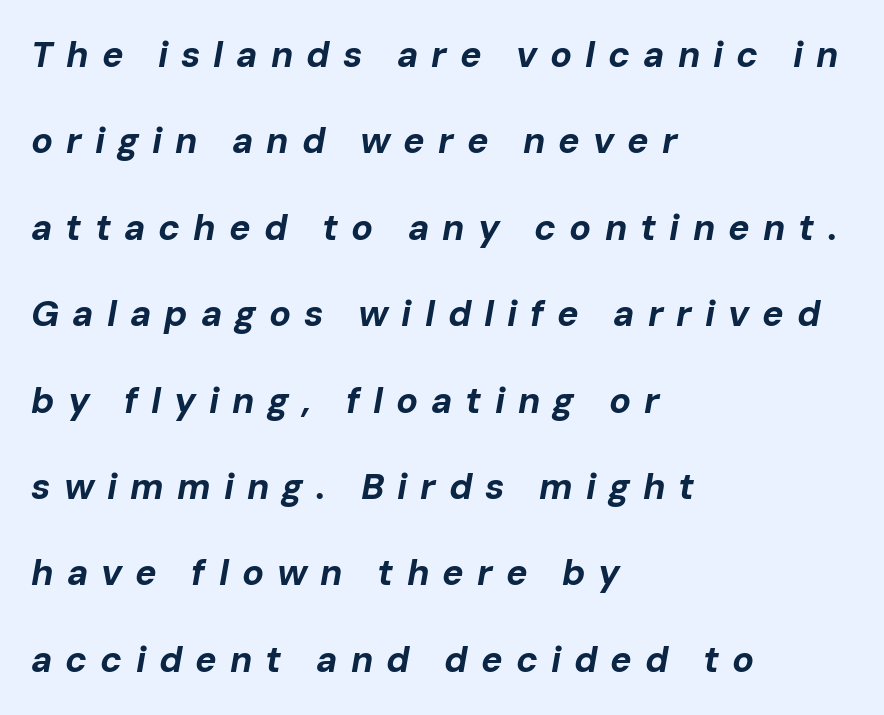
The image shows 36 px bold type, italic (leaning right); set left-aligned, loose line spacing (2.4x), unusually wide letter spacing (+0.36 em), not underlined; low stroke contrast and a medium x-height.
